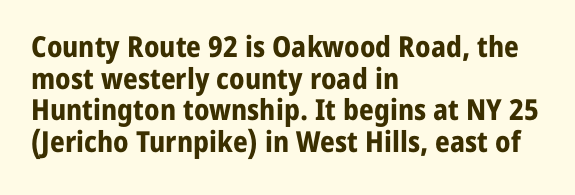
{"serif": "no", "italic": "no", "bold": "yes", "weight": "bold", "width": "normal", "stroke_contrast": "low", "x_height": "medium", "monospaced": "no", "underline": "no", "align": "left", "line_spacing": "tight", "line_spacing_ratio": 1.09, "letter_spacing": "normal", "letter_spacing_em": 0.0, "glyph_px": 29}
